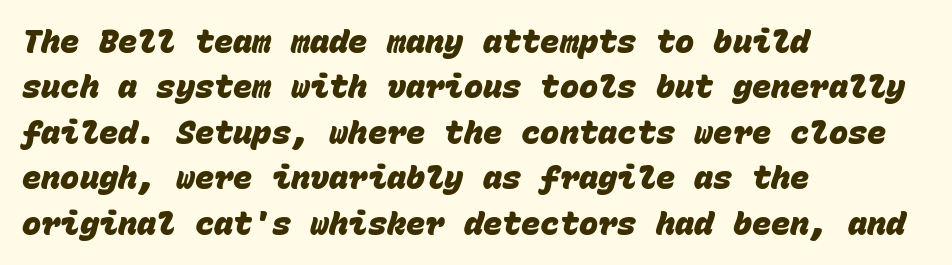
The image shows 32 px heavy sans-serif type, monospaced; set left-aligned, normal line spacing (1.42x), normal letter spacing, not underlined; low stroke contrast and a large x-height.
